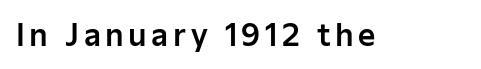
{"serif": "no", "italic": "no", "width": "normal", "stroke_contrast": "low", "x_height": "medium", "monospaced": "no", "underline": "no", "glyph_px": 30}
